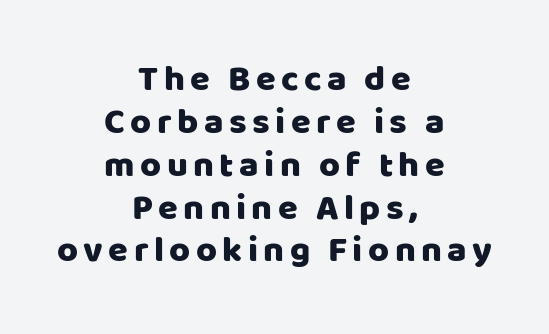
{"serif": "no", "italic": "no", "width": "normal", "stroke_contrast": "low", "x_height": "large", "monospaced": "no", "underline": "no", "align": "center", "line_spacing_ratio": 1.19, "glyph_px": 36}
